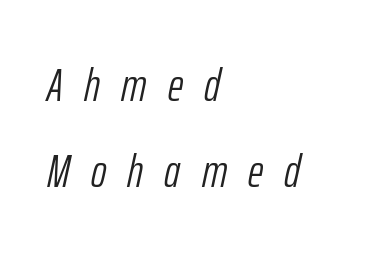
{"italic": "yes", "lean": "right", "slant_degrees": 12, "bold": "no", "weight": "light", "width": "condensed", "stroke_contrast": "low", "x_height": "medium", "monospaced": "no", "underline": "no", "align": "left", "line_spacing_ratio": 1.83, "letter_spacing": "wide", "letter_spacing_em": 0.45, "glyph_px": 47}
